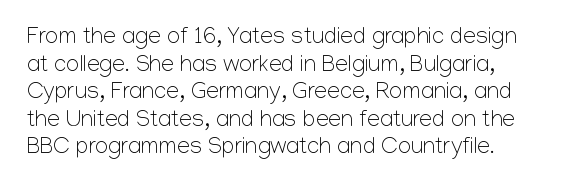
It's the straight-up-and-down kind of type. The gaps between neighbouring characters are ordinary and unremarkable. Summary of weight: not heavy and not bold. Just letters on the line, the space beneath them empty.
